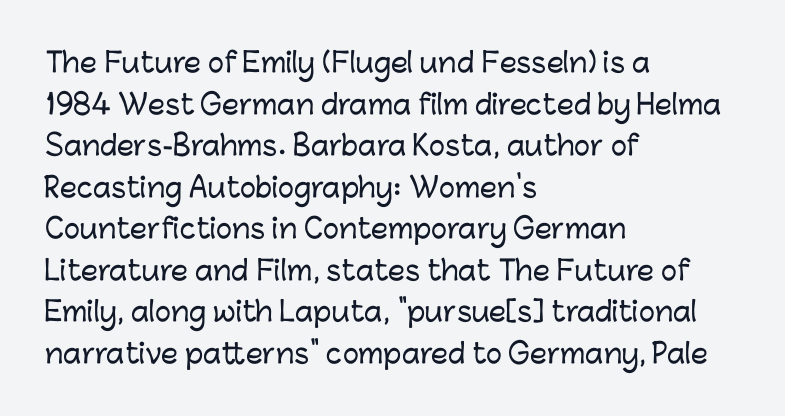
Q: Is the text italic (slanted)? A: No, it is upright.
Q: Is the text underlined? A: No.
Q: How is the paragraph aligned? A: Left-aligned.
Q: Is the spacing between letters normal or unusually wide? A: Normal.
Q: Is the spacing between lines tight, normal or loose? A: Normal.
